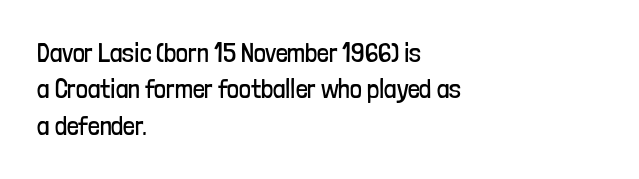
{"italic": "no", "bold": "no", "underline": "no", "align": "left", "line_spacing": "normal", "line_spacing_ratio": 1.4, "letter_spacing": "normal", "letter_spacing_em": 0.0, "glyph_px": 26}
